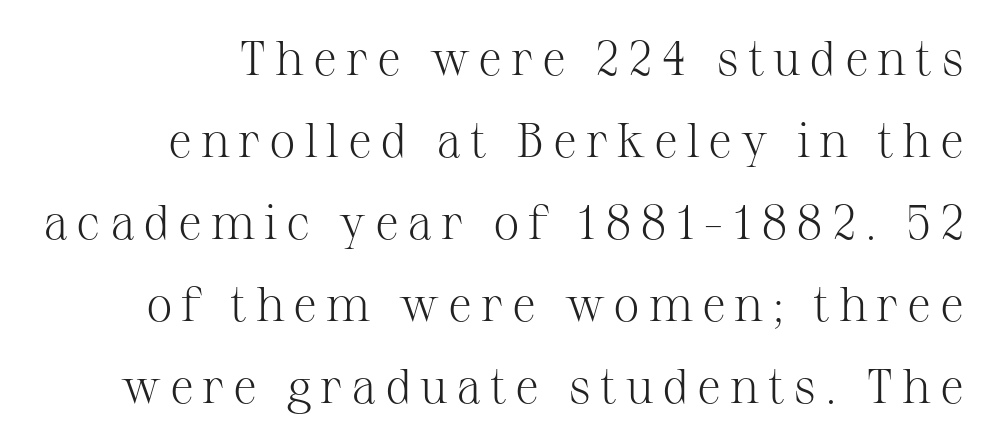
{"serif": "yes", "italic": "no", "bold": "no", "weight": "light", "width": "normal", "stroke_contrast": "medium", "x_height": "medium", "monospaced": "no", "underline": "no", "align": "right", "line_spacing_ratio": 1.71, "glyph_px": 48}
